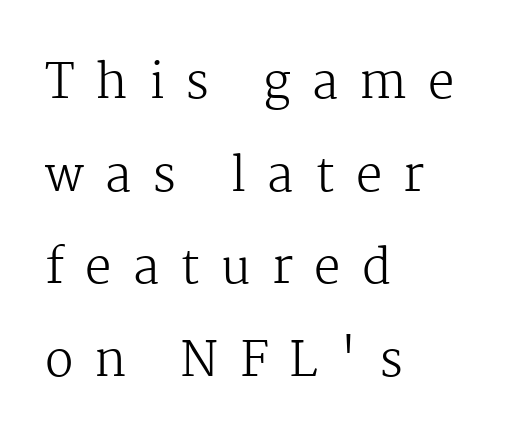
The image shows 47 px regular-weight serif type, upright; set left-aligned, loose line spacing (1.97x), unusually wide letter spacing (+0.45 em), not underlined; medium stroke contrast and a medium x-height.
